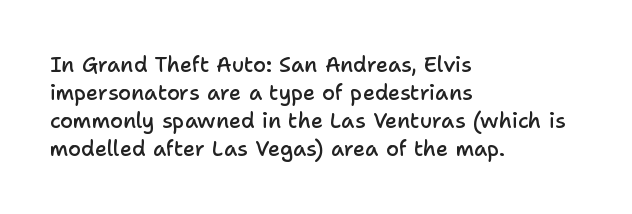
{"italic": "no", "bold": "semi", "underline": "no", "align": "left", "line_spacing": "normal", "line_spacing_ratio": 1.34, "letter_spacing": "normal", "letter_spacing_em": 0.0, "glyph_px": 21}
